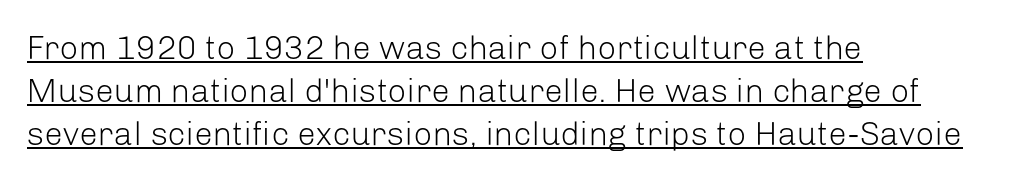
{"serif": "no", "italic": "no", "bold": "no", "weight": "light", "width": "normal", "stroke_contrast": "low", "x_height": "medium", "monospaced": "no", "underline": "yes", "align": "left", "line_spacing": "normal", "line_spacing_ratio": 1.3, "letter_spacing": "normal", "letter_spacing_em": 0.0, "glyph_px": 33}
